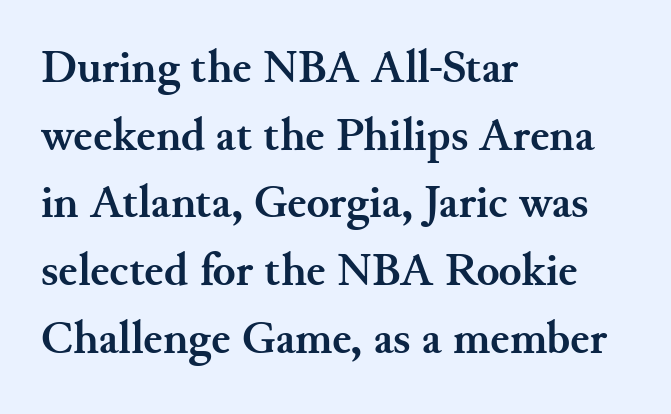
Q: Is the text bold? A: Yes.
Q: Is the text italic (slanted)? A: No, it is upright.
Q: Is the typeface a serif or a sans-serif typeface? A: Serif.
Q: Is the text underlined? A: No.
Q: How is the paragraph aligned? A: Left-aligned.
Q: Is the spacing between letters normal or unusually wide? A: Normal.
Q: Is the spacing between lines tight, normal or loose? A: Normal.
Q: Width (condensed, normal, or wide)? A: Normal.
Q: Stroke contrast? A: Medium.
Q: x-height? A: Small.
Q: Monospaced? A: No.
